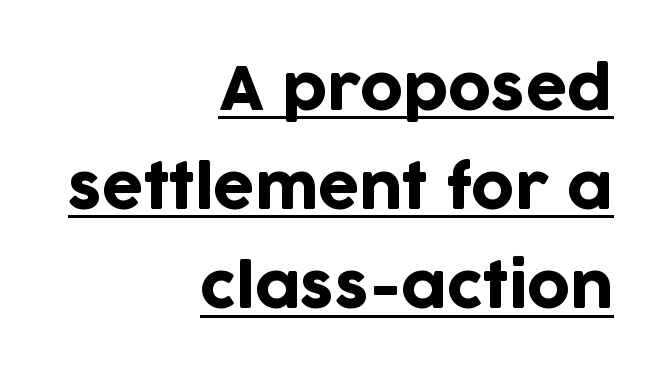
{"serif": "no", "italic": "no", "width": "normal", "stroke_contrast": "low", "x_height": "large", "monospaced": "no", "underline": "yes", "align": "right", "line_spacing": "normal", "line_spacing_ratio": 1.68, "letter_spacing": "normal", "letter_spacing_em": 0.0, "glyph_px": 59}
